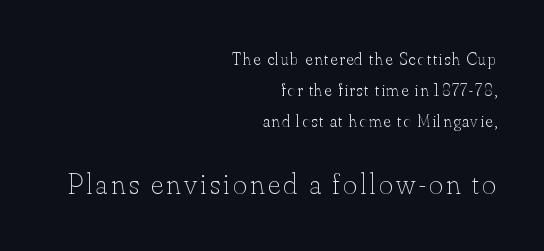
Posture: upright roman. These two chunks differ in scale, with the bottom chunk taking the larger measure. No chunkiness to these letters — they're not bold. Is this a fixed-width face? No — the glyphs have proportional, varying widths. Horizontal alignment here is rightward, an uncommon choice for prose. Letters rest on an invisible, unmarked baseline.
